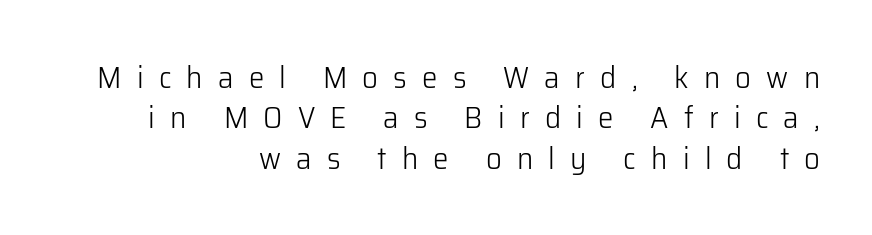
Q: Is the text bold? A: No.
Q: Is the text italic (slanted)? A: No, it is upright.
Q: Is the typeface a serif or a sans-serif typeface? A: Sans-serif.
Q: Is the text underlined? A: No.
Q: How is the paragraph aligned? A: Right-aligned.
Q: Is the spacing between letters normal or unusually wide? A: Unusually wide.
Q: Is the spacing between lines tight, normal or loose? A: Normal.
Q: Width (condensed, normal, or wide)? A: Normal.
Q: Stroke contrast? A: Low.
Q: x-height? A: Medium.
Q: Monospaced? A: No.
